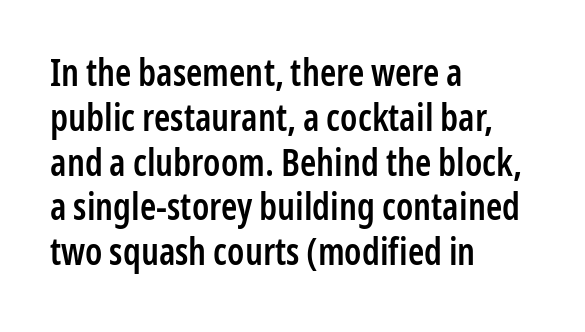
Q: Is the text bold? A: Semi-bold.
Q: Is the text italic (slanted)? A: No, it is upright.
Q: Is the typeface a serif or a sans-serif typeface? A: Sans-serif.
Q: Is the text underlined? A: No.
Q: How is the paragraph aligned? A: Left-aligned.
Q: Is the spacing between letters normal or unusually wide? A: Normal.
Q: Width (condensed, normal, or wide)? A: Condensed.
Q: Stroke contrast? A: Low.
Q: x-height? A: Medium.
Q: Monospaced? A: No.
